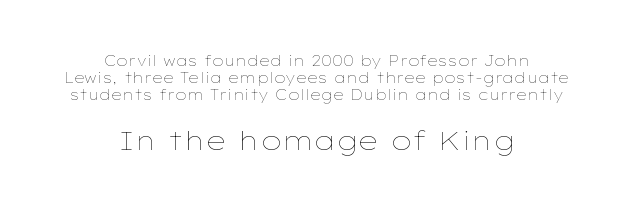
{"italic": "no", "bold": "no", "underline": "no", "align": "center", "line_spacing_ratio": 1.23, "letter_spacing": "normal", "letter_spacing_em": 0.0, "larger_block": "second", "size_ratio": 1.86, "glyph_px": 26}
